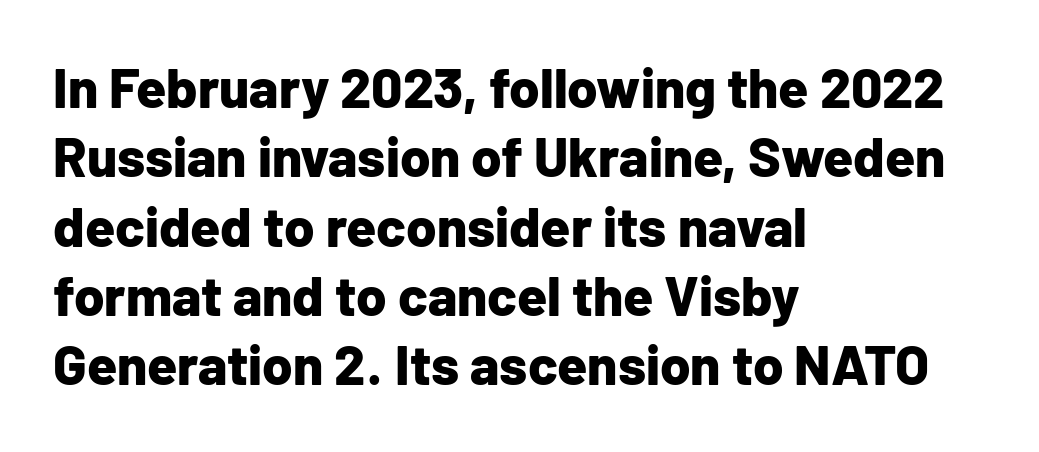
{"serif": "no", "italic": "no", "bold": "yes", "weight": "bold", "width": "normal", "stroke_contrast": "low", "x_height": "medium", "monospaced": "no", "underline": "no", "align": "left", "line_spacing": "normal", "line_spacing_ratio": 1.26, "letter_spacing": "normal", "letter_spacing_em": 0.0, "glyph_px": 55}
